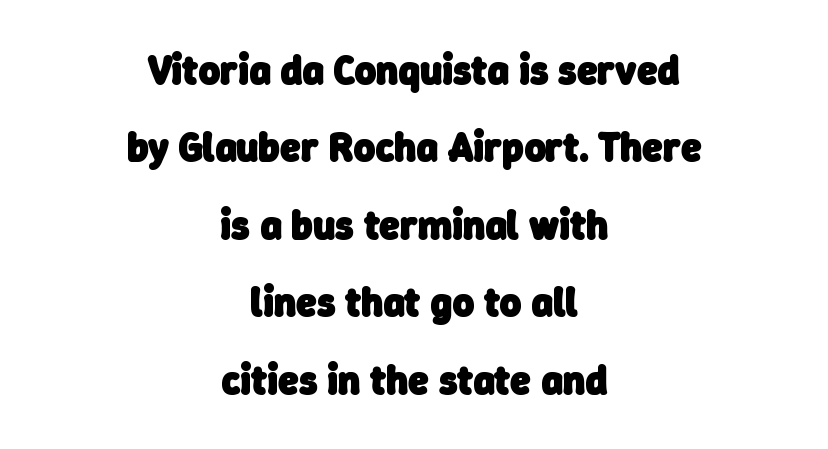
{"serif": "no", "bold": "yes", "weight": "heavy", "width": "normal", "stroke_contrast": "low", "x_height": "medium", "monospaced": "no", "underline": "no", "align": "center", "line_spacing_ratio": 1.89, "letter_spacing": "normal", "letter_spacing_em": 0.0, "glyph_px": 41}
